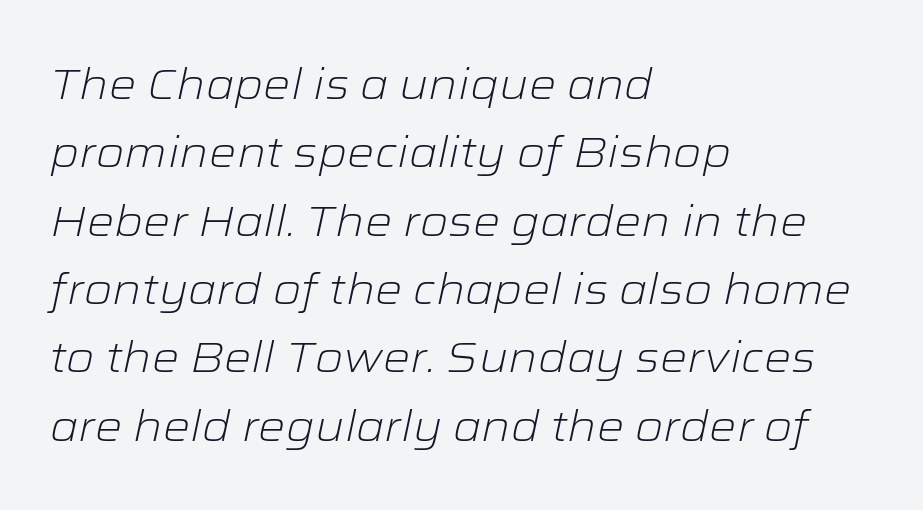
{"italic": "yes", "lean": "right", "slant_degrees": 12, "bold": "no", "weight": "light", "width": "wide", "stroke_contrast": "low", "x_height": "medium", "monospaced": "no", "underline": "no", "align": "left", "line_spacing": "normal", "line_spacing_ratio": 1.59, "letter_spacing": "normal", "letter_spacing_em": 0.0, "glyph_px": 43}
